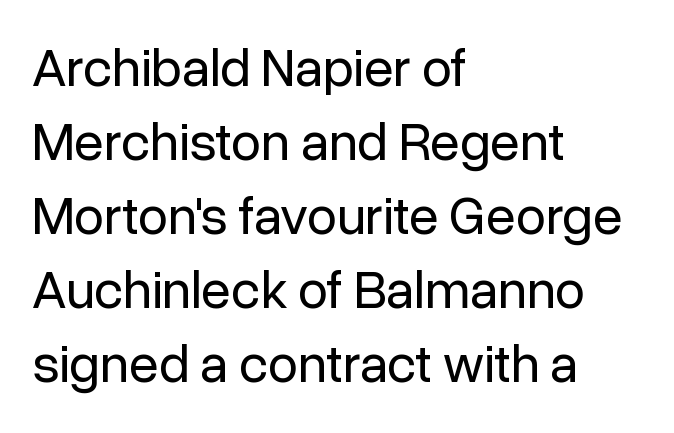
The image shows 54 px regular-weight sans-serif type, upright; set left-aligned, normal line spacing (1.37x), normal letter spacing, not underlined; low stroke contrast and a medium x-height.
